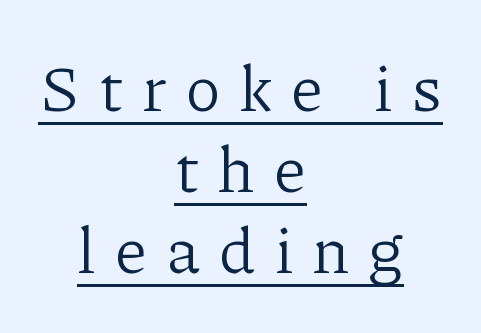
The image shows 65 px light serif type, upright; set centered, normal line spacing (1.25x), unusually wide letter spacing (+0.29 em), underlined; low stroke contrast and a medium x-height.
